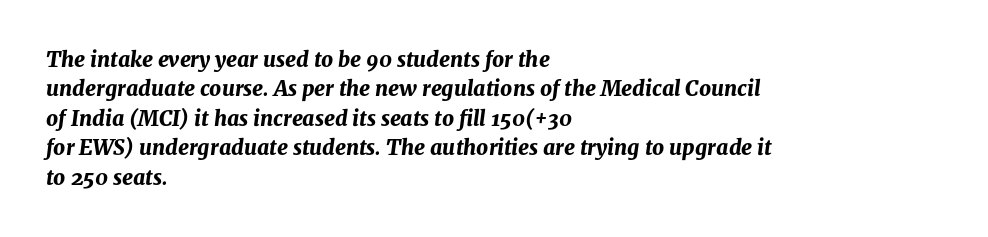
Q: Is the text bold? A: Yes.
Q: Is the text italic (slanted)? A: Yes, it leans right by about 8 degrees.
Q: Is the text underlined? A: No.
Q: How is the paragraph aligned? A: Left-aligned.
Q: Is the spacing between letters normal or unusually wide? A: Normal.
Q: Is the spacing between lines tight, normal or loose? A: Normal.
